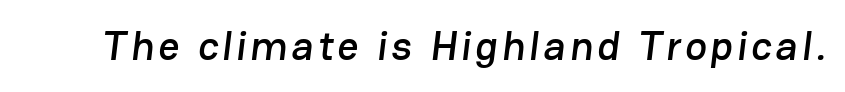
The image shows 41 px sans-serif type; set not underlined; low stroke contrast and a medium x-height.
